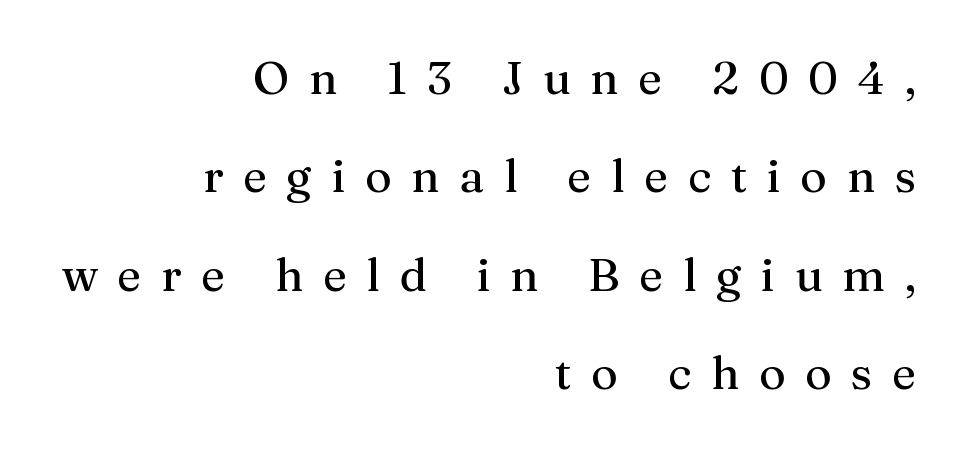
The image shows 46 px regular-weight serif type, upright; set right-aligned, loose line spacing (2.14x), unusually wide letter spacing (+0.43 em), not underlined; medium stroke contrast and a medium x-height.
